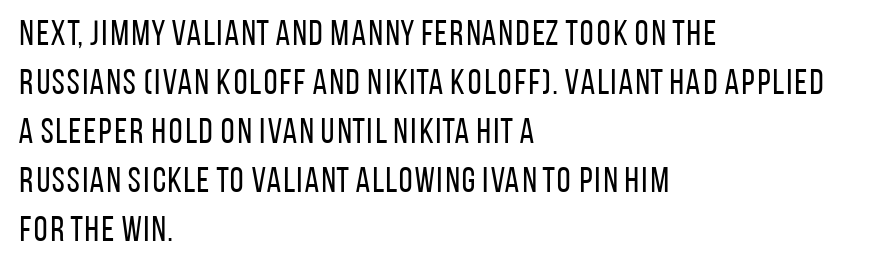
The image shows 35 px regular-weight, condensed sans-serif type, upright; set left-aligned, normal line spacing (1.4x), normal letter spacing, not underlined; low stroke contrast and a large x-height.
